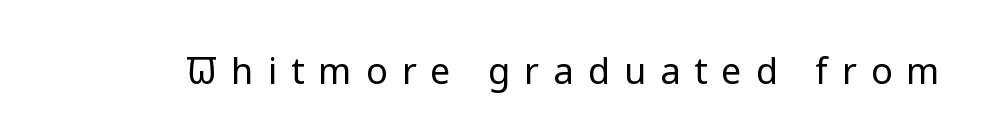
{"serif": "no", "italic": "no", "bold": "no", "weight": "regular", "width": "normal", "stroke_contrast": "low", "x_height": "medium", "monospaced": "no", "underline": "no", "letter_spacing": "wide", "letter_spacing_em": 0.39, "glyph_px": 36}
